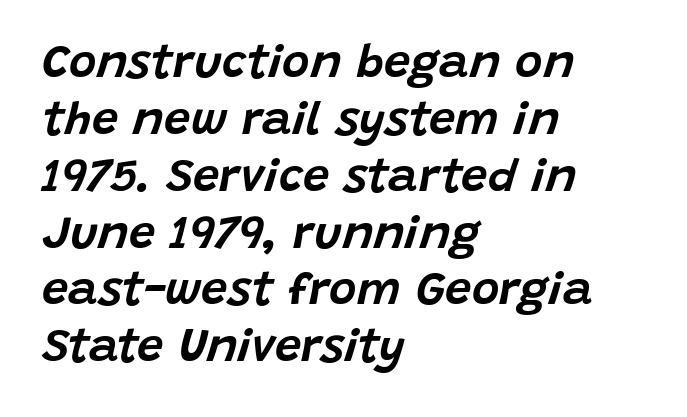
{"italic": "yes", "lean": "right", "slant_degrees": 15, "width": "normal", "stroke_contrast": "low", "x_height": "large", "monospaced": "no", "underline": "no", "align": "left", "line_spacing_ratio": 1.21, "letter_spacing": "normal", "letter_spacing_em": 0.0, "glyph_px": 47}
